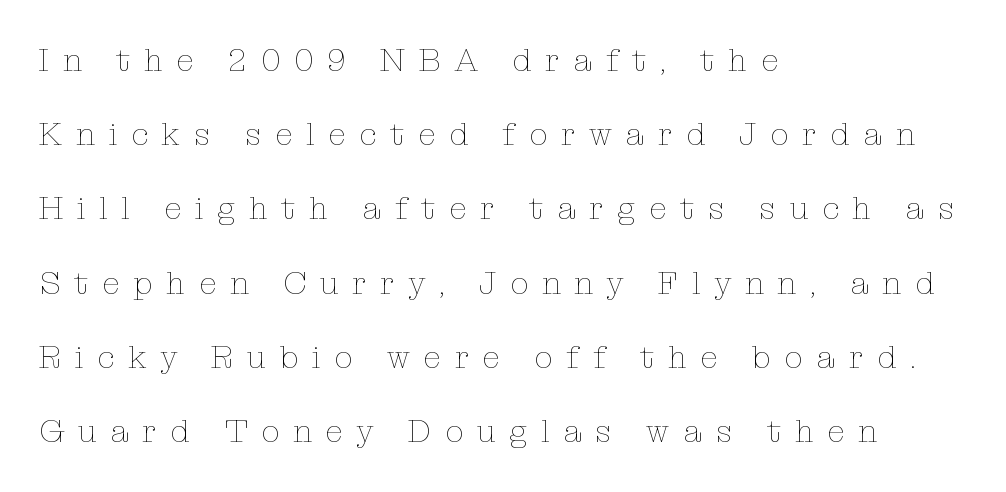
Honestly, the rows look like they've been pulled way apart. The compositor pushed each line to the left boundary. The zone under the glyphs is completely vacant. Every character sits straight up, as roman type does. These lines are rendered in a variable-pitch font. Each stroke keeps to a modest, everyday thickness or less.
